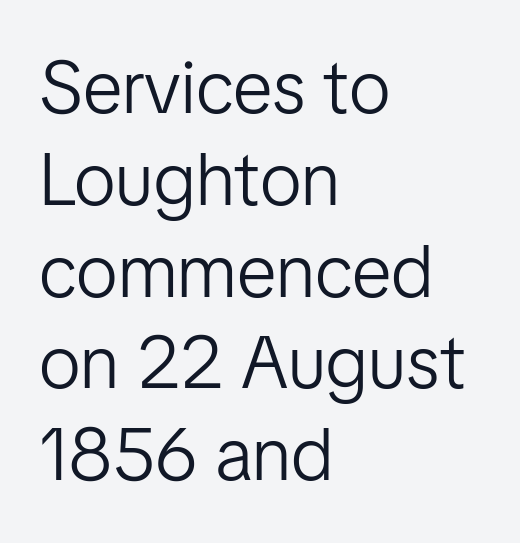
The image shows 74 px light sans-serif type, upright; set left-aligned, line spacing 1.24x, normal letter spacing, not underlined; low stroke contrast and a medium x-height.
